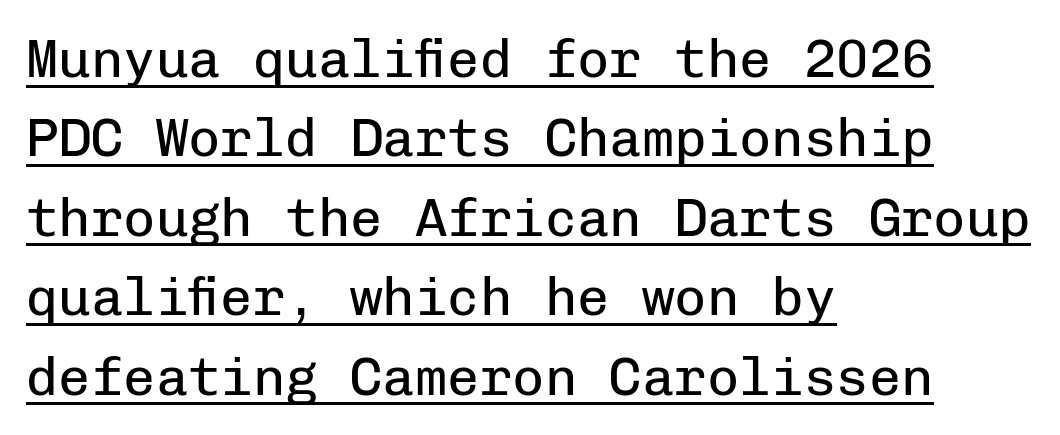
{"serif": "no", "italic": "no", "bold": "no", "weight": "regular", "width": "normal", "stroke_contrast": "low", "x_height": "medium", "monospaced": "yes", "underline": "yes", "align": "left", "line_spacing": "normal", "line_spacing_ratio": 1.47, "letter_spacing": "normal", "letter_spacing_em": 0.0, "glyph_px": 54}
